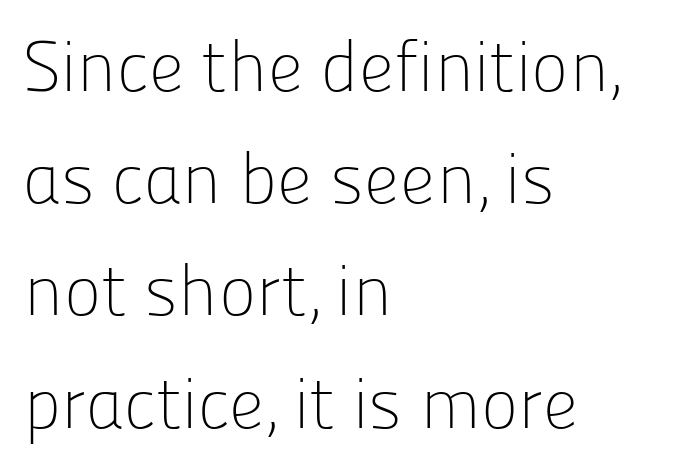
{"serif": "no", "italic": "no", "bold": "no", "weight": "light", "width": "normal", "stroke_contrast": "low", "x_height": "medium", "monospaced": "no", "underline": "no", "align": "left", "line_spacing": "normal", "line_spacing_ratio": 1.58, "letter_spacing": "normal", "letter_spacing_em": 0.0, "glyph_px": 71}
